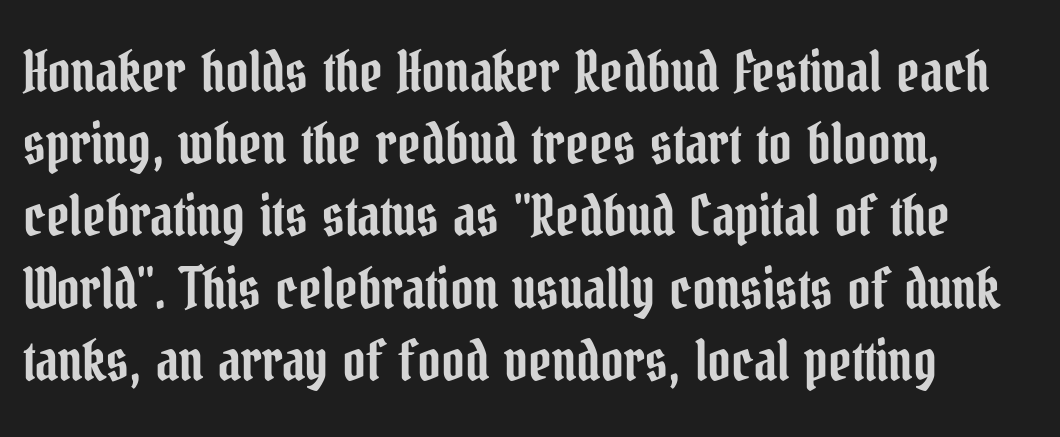
{"serif": "yes", "italic": "no", "width": "condensed", "stroke_contrast": "low", "x_height": "medium", "monospaced": "no", "underline": "no", "line_spacing": "normal", "line_spacing_ratio": 1.29, "letter_spacing": "normal", "letter_spacing_em": 0.0, "glyph_px": 56}
